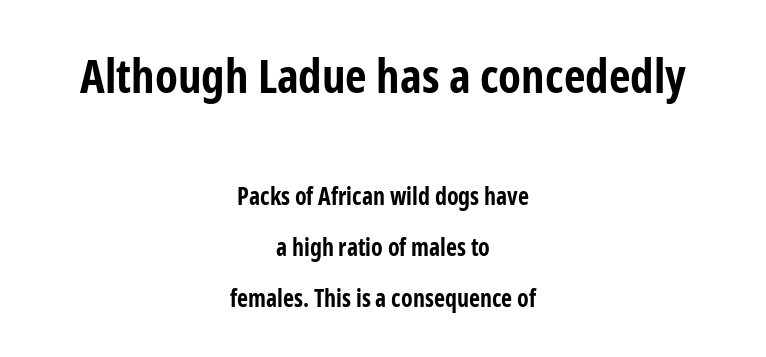
Q: Is the text bold? A: Yes.
Q: Is the text italic (slanted)? A: No, it is upright.
Q: Is the typeface a serif or a sans-serif typeface? A: Sans-serif.
Q: Is the text underlined? A: No.
Q: How is the paragraph aligned? A: Centered.
Q: Is the spacing between letters normal or unusually wide? A: Normal.
Q: Is the spacing between lines tight, normal or loose? A: Loose.
Q: Which block of text is set in a larger size, the first (top) or the second (bottom)? A: The first (top) one.
Q: Width (condensed, normal, or wide)? A: Condensed.
Q: Stroke contrast? A: Low.
Q: x-height? A: Medium.
Q: Monospaced? A: No.
